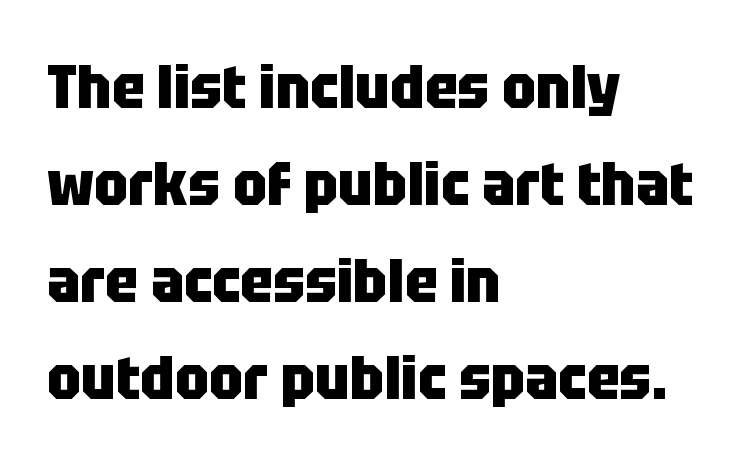
{"serif": "no", "italic": "no", "bold": "yes", "weight": "heavy", "width": "condensed", "stroke_contrast": "low", "x_height": "large", "monospaced": "no", "underline": "no", "align": "left", "line_spacing": "normal", "line_spacing_ratio": 1.59, "letter_spacing": "normal", "letter_spacing_em": 0.0, "glyph_px": 61}
